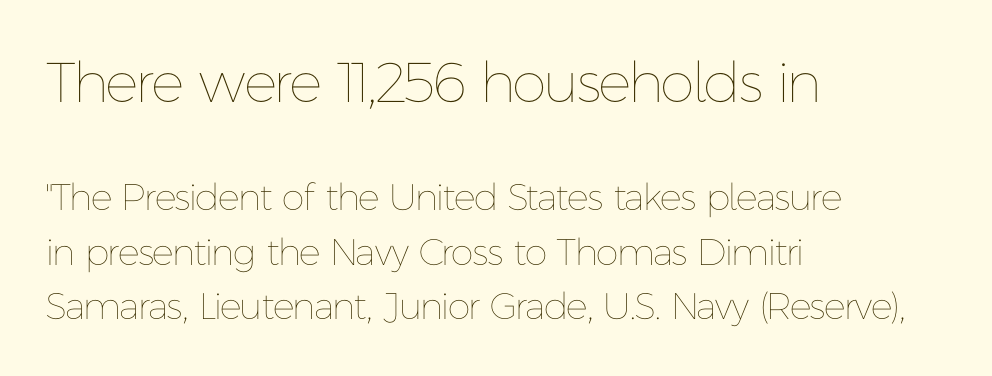
Q: Is the text bold? A: No.
Q: Is the text italic (slanted)? A: No, it is upright.
Q: Is the text underlined? A: No.
Q: How is the paragraph aligned? A: Left-aligned.
Q: Is the spacing between letters normal or unusually wide? A: Normal.
Q: Is the spacing between lines tight, normal or loose? A: Normal.
Q: Which block of text is set in a larger size, the first (top) or the second (bottom)? A: The first (top) one.
Q: Width (condensed, normal, or wide)? A: Normal.
Q: Stroke contrast? A: Low.
Q: x-height? A: Medium.
Q: Monospaced? A: No.
